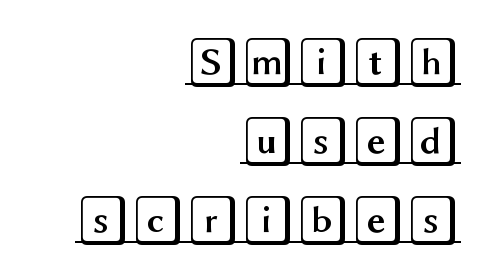
The image shows 50 px wide type, upright; set right-aligned, normal line spacing (1.58x), normal letter spacing, underlined; a large x-height.
